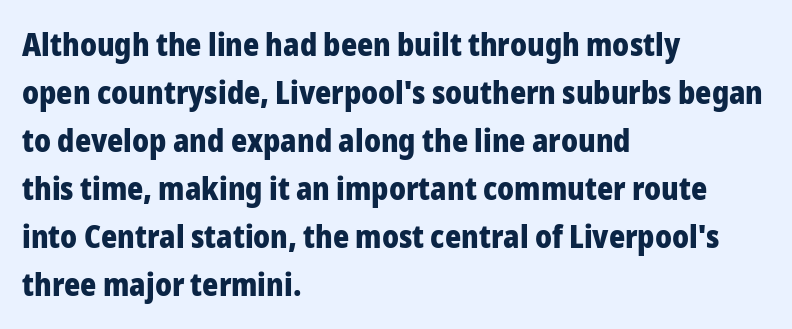
Q: Is the text bold? A: Yes.
Q: Is the text italic (slanted)? A: No, it is upright.
Q: Is the typeface a serif or a sans-serif typeface? A: Sans-serif.
Q: Is the text underlined? A: No.
Q: How is the paragraph aligned? A: Left-aligned.
Q: Is the spacing between letters normal or unusually wide? A: Normal.
Q: Is the spacing between lines tight, normal or loose? A: Normal.
Q: Width (condensed, normal, or wide)? A: Normal.
Q: Stroke contrast? A: Low.
Q: x-height? A: Medium.
Q: Monospaced? A: No.
